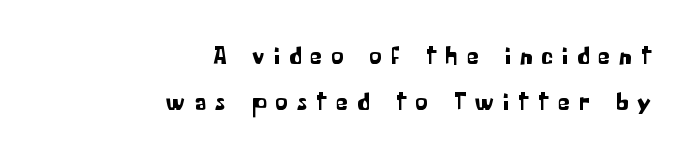
Q: Is the text italic (slanted)? A: No, it is upright.
Q: Is the text underlined? A: No.
Q: How is the paragraph aligned? A: Right-aligned.
Q: Is the spacing between letters normal or unusually wide? A: Unusually wide.
Q: Is the spacing between lines tight, normal or loose? A: Loose.
